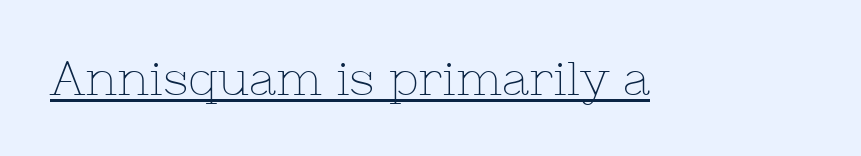
Q: Is the text bold? A: No.
Q: Is the text italic (slanted)? A: No, it is upright.
Q: Is the typeface a serif or a sans-serif typeface? A: Serif.
Q: Is the text underlined? A: Yes.
Q: Is the spacing between letters normal or unusually wide? A: Normal.
Q: Width (condensed, normal, or wide)? A: Normal.
Q: Stroke contrast? A: Low.
Q: x-height? A: Medium.
Q: Monospaced? A: No.
